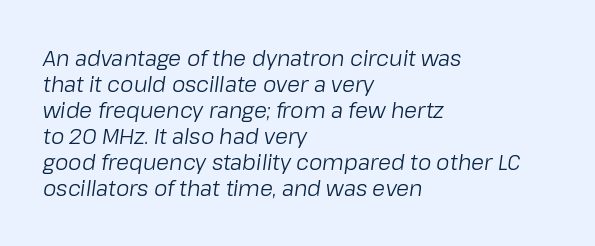
These lines keep a tight, regular rhythm from letter to letter. The typesetting does not lean heavy: it is not bold. Each row of text sits above clean, open space. Visually the block forms a straight wall on the left and a jagged coastline on the right. The passage shown leans; its letterforms are oblique.
